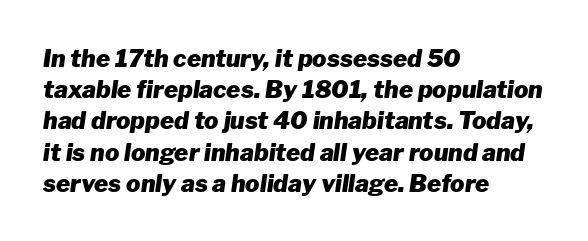
The image shows 24 px bold type, italic (leaning right); set left-aligned, normal line spacing (1.3x), normal letter spacing, not underlined.
